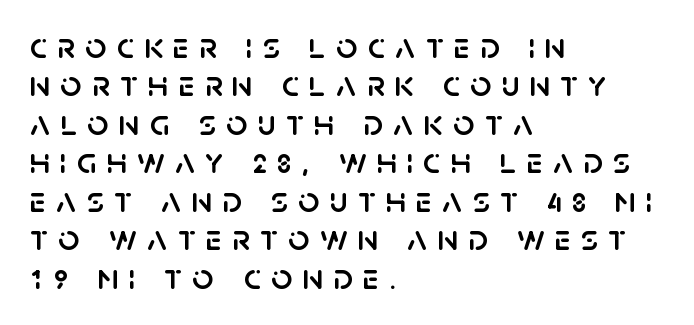
The image shows 37 px sans-serif type, upright; set left-aligned, tight line spacing (1.04x), unusually wide letter spacing (+0.27 em), not underlined; low stroke contrast and a large x-height.
